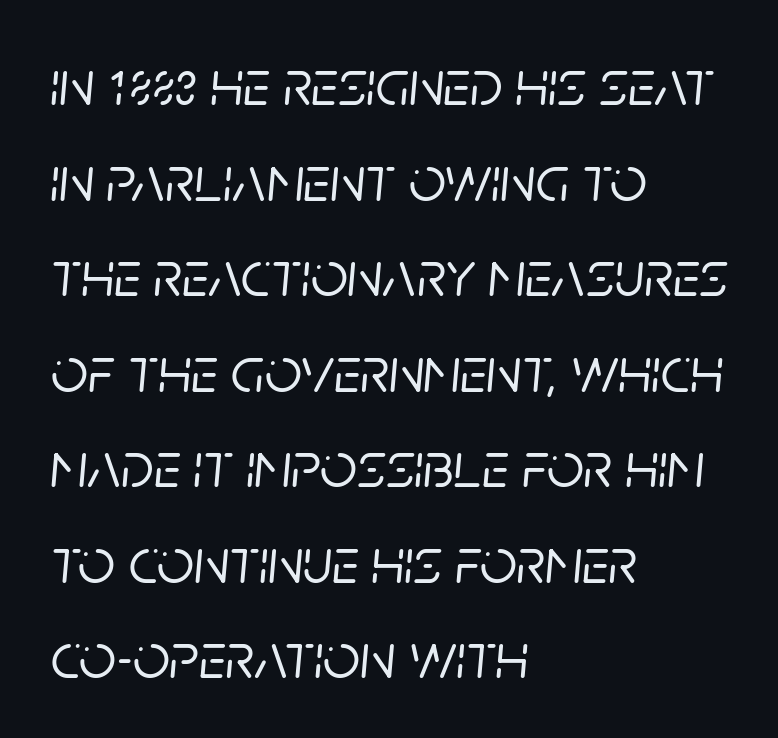
The rendering anchors every line to the left-hand side. Tracking here is standard; glyphs follow each other at the usual distance. Vertically, the passage feels balanced, rows spaced as you'd expect. Letters rest on an invisible, unmarked baseline. The font's italic variant was chosen for this text. Varying glyph widths throughout — classic text-font behaviour.
